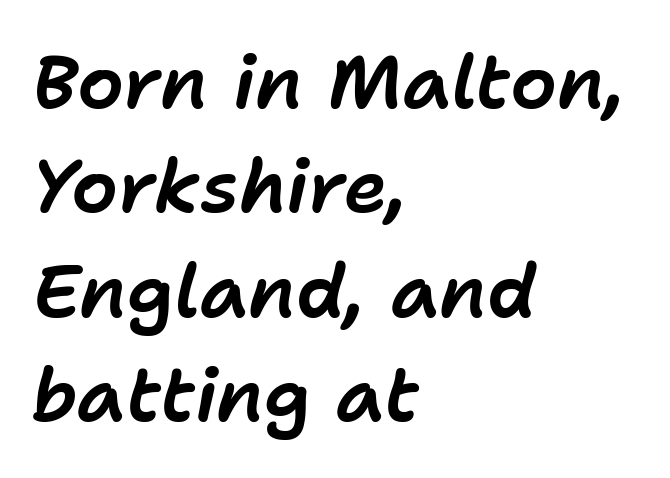
Words appear dense and cohesive because spacing is normal. Emphasis-style slanted type is in use. Alignment: flush left. The passage shown is not underscored anywhere. Successive baselines arrive at the customary interval.
